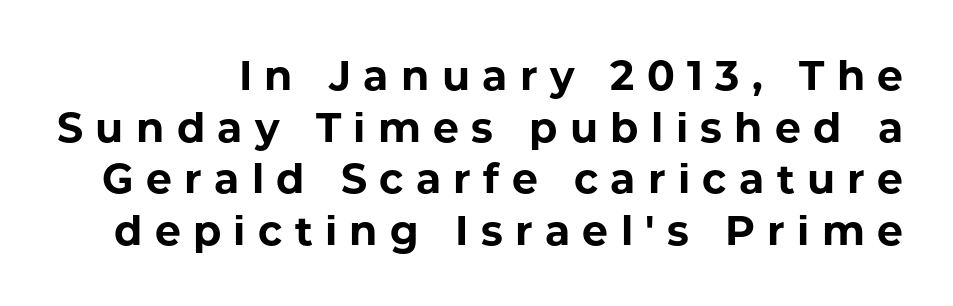
Q: Is the text bold? A: Yes.
Q: Is the text italic (slanted)? A: No, it is upright.
Q: Is the typeface a serif or a sans-serif typeface? A: Sans-serif.
Q: Is the text underlined? A: No.
Q: Is the spacing between letters normal or unusually wide? A: Unusually wide.
Q: Is the spacing between lines tight, normal or loose? A: Normal.
Q: Width (condensed, normal, or wide)? A: Normal.
Q: Stroke contrast? A: Low.
Q: x-height? A: Medium.
Q: Monospaced? A: No.
